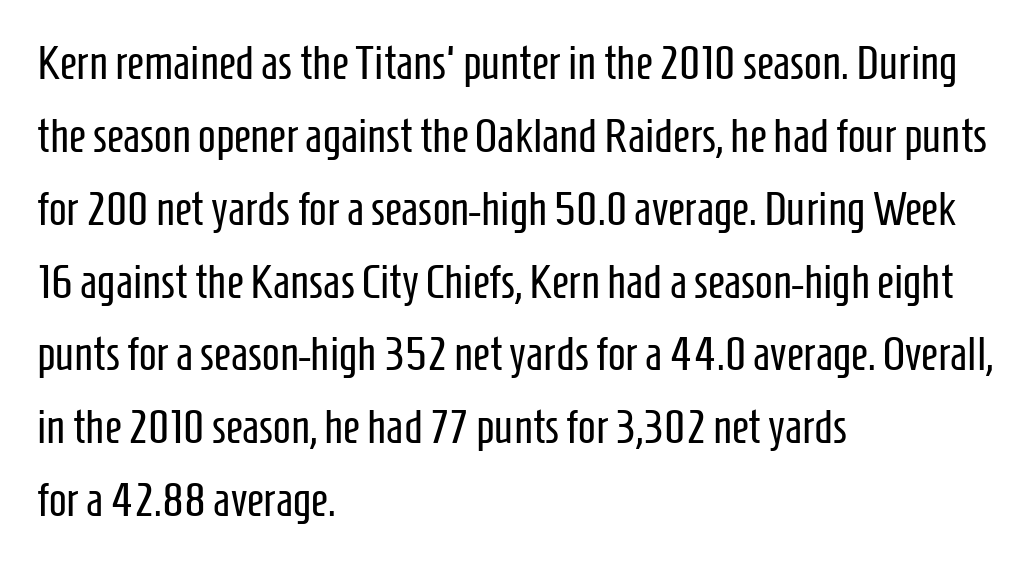
The space between consecutive lines is moderate. The face used here is rendered with its standard letterfit. Is there any slant? The stems are plumb. Where is the straight margin? On the left. The characters display no serif detailing; their extremities are plain.
